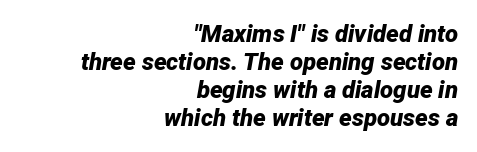
The image shows 24 px bold type, italic (leaning right); set right-aligned, line spacing 1.17x, normal letter spacing, not underlined.
